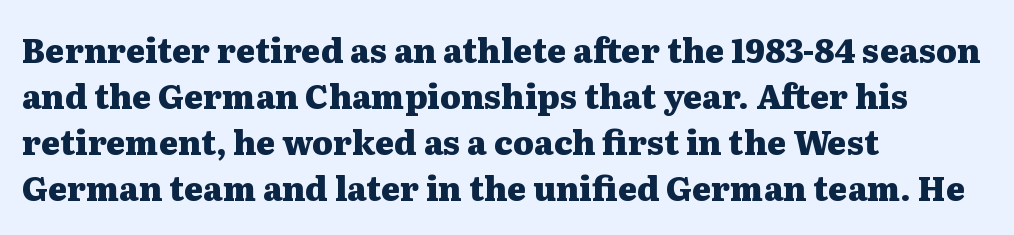
{"serif": "yes", "italic": "no", "bold": "yes", "weight": "heavy", "width": "wide", "stroke_contrast": "medium", "x_height": "medium", "monospaced": "no", "underline": "no", "align": "left", "line_spacing": "normal", "line_spacing_ratio": 1.39, "letter_spacing": "normal", "letter_spacing_em": 0.0, "glyph_px": 33}
